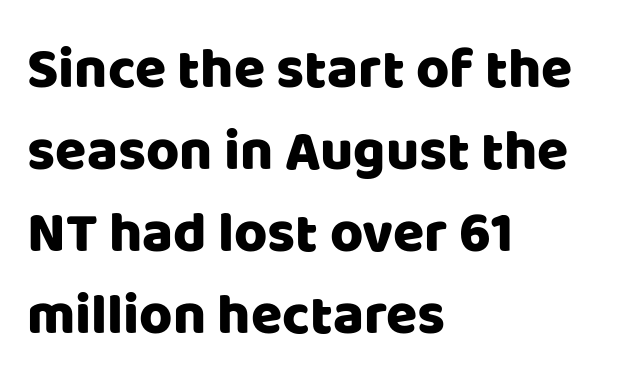
The image shows 57 px sans-serif type, upright; set left-aligned, normal line spacing (1.44x), normal letter spacing, not underlined; low stroke contrast and a large x-height.
